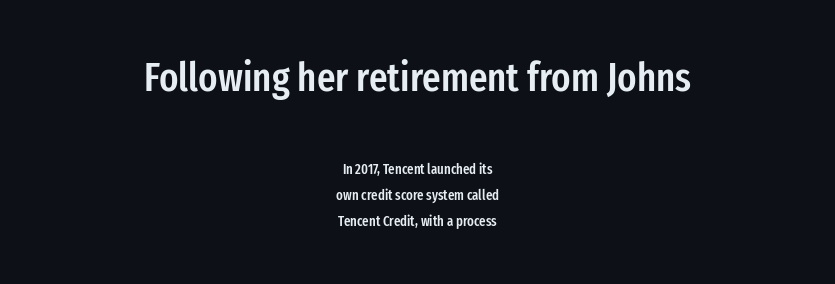
The image shows 40 px semibold, condensed sans-serif type, upright; set centered, line spacing 1.87x, normal letter spacing, not underlined; the first (top) block is 2.86x larger; low stroke contrast and a medium x-height.
